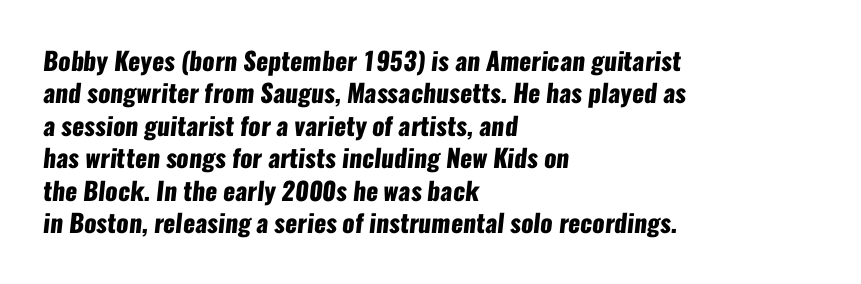
Reading down the column, the eye jumps a familiar distance to each next line. Descenders are the only things crossing below the line. Default kerning and tracking; the words read as compact shapes. Line starts are locked; line ends wander. Does the weight exceed regular? Yes, all the way to bold.
